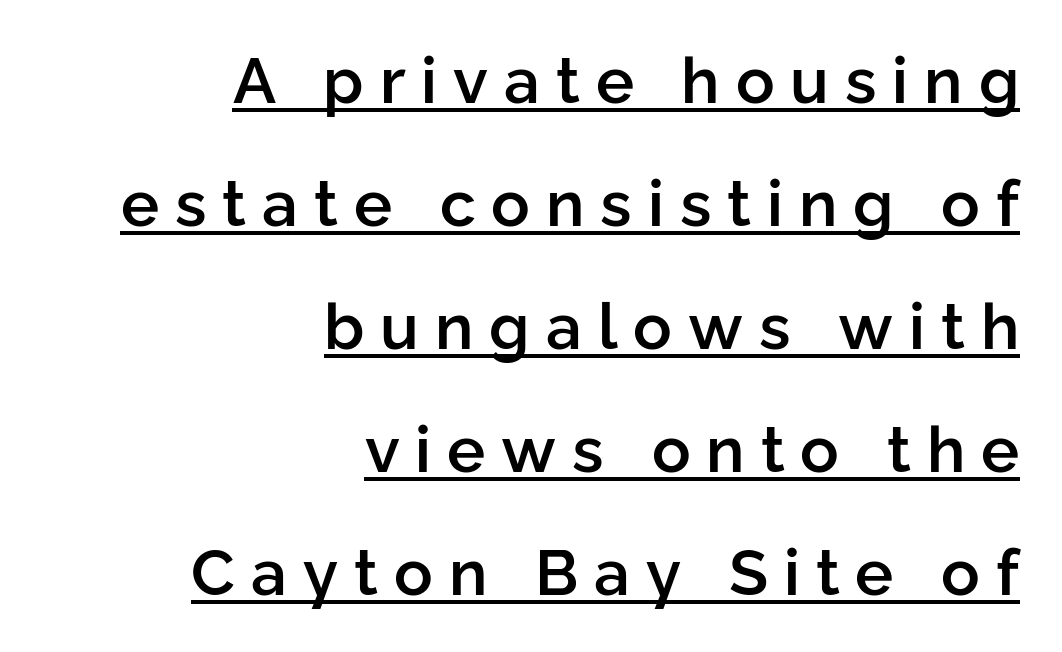
The image shows 64 px semibold sans-serif type, upright; set right-aligned, loose line spacing (1.92x), unusually wide letter spacing (+0.25 em), underlined; low stroke contrast and a medium x-height.
